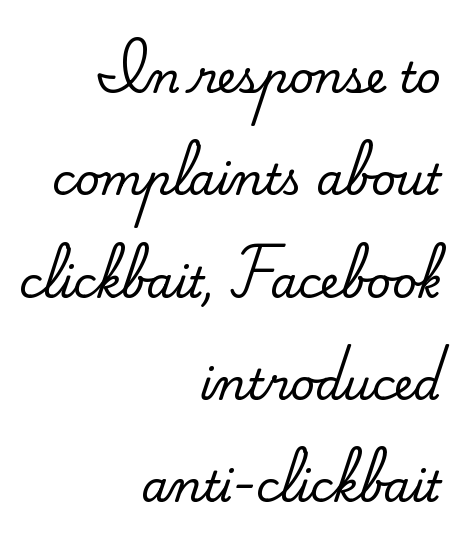
The image shows 43 px serif type; set right-aligned, loose line spacing (2.38x), normal letter spacing, not underlined; medium stroke contrast and a small x-height.
